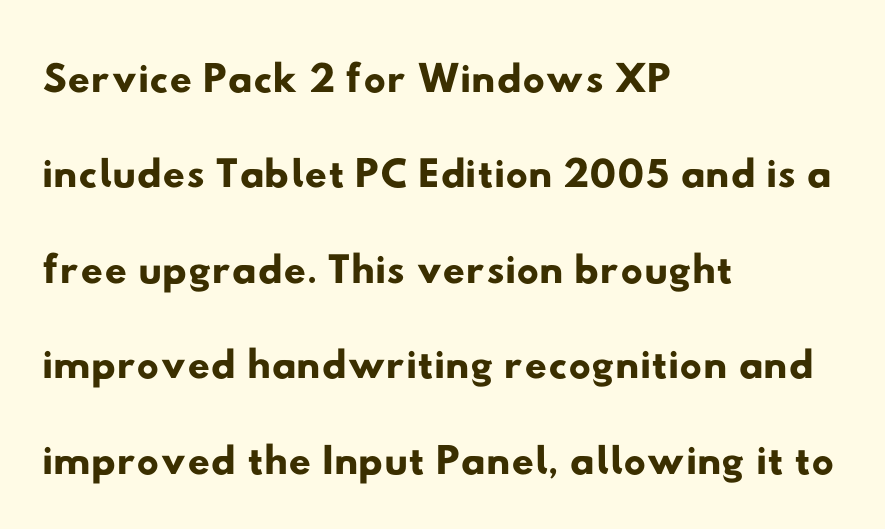
{"serif": "no", "width": "wide", "stroke_contrast": "low", "x_height": "small", "monospaced": "no", "underline": "no", "align": "left", "line_spacing": "normal", "line_spacing_ratio": 1.54, "letter_spacing": "normal", "letter_spacing_em": 0.0, "glyph_px": 62}
